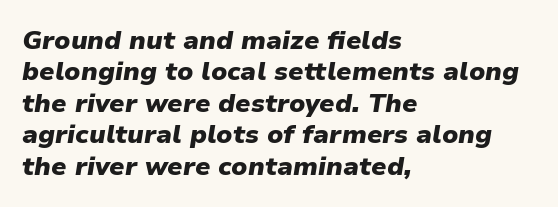
Q: Is the text bold? A: Yes.
Q: Is the text italic (slanted)? A: Yes, it leans right by about 9 degrees.
Q: Is the text underlined? A: No.
Q: How is the paragraph aligned? A: Left-aligned.
Q: Is the spacing between letters normal or unusually wide? A: Normal.
